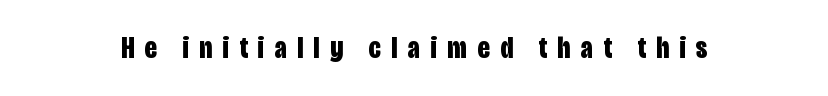
Think of a printed novel: that variable character pitch is what you see here. Each row of text sits above clean, open space. Letter spacing: wide. The face used here is a sans, in the tradition of grotesques and geometrics. Posture: upright roman.
